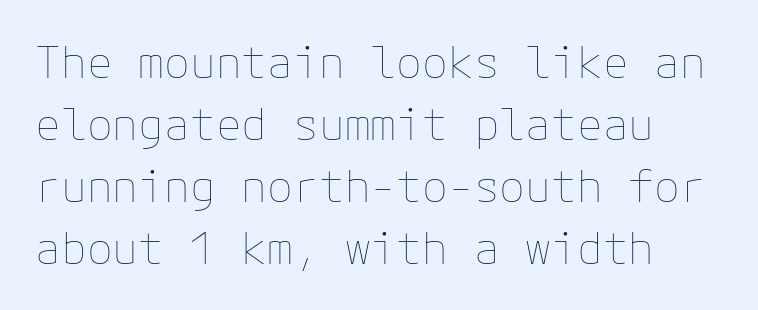
{"italic": "no", "bold": "no", "weight": "thin", "width": "normal", "stroke_contrast": "low", "x_height": "medium", "underline": "no", "align": "left", "line_spacing": "normal", "line_spacing_ratio": 1.44, "letter_spacing": "normal", "letter_spacing_em": 0.0, "glyph_px": 43}
